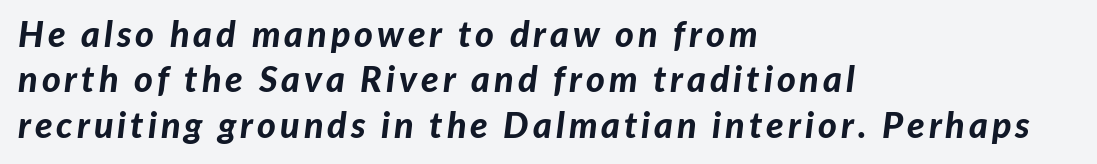
{"italic": "yes", "lean": "right", "slant_degrees": 7, "bold": "yes", "weight": "bold", "width": "normal", "stroke_contrast": "low", "x_height": "medium", "monospaced": "no", "underline": "no", "align": "left", "line_spacing": "normal", "line_spacing_ratio": 1.26, "glyph_px": 36}
